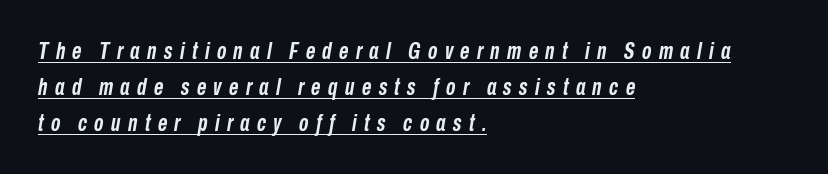
Q: Is the text bold? A: Yes.
Q: Is the text italic (slanted)? A: Yes, it leans right by about 10 degrees.
Q: Is the text underlined? A: Yes.
Q: How is the paragraph aligned? A: Left-aligned.
Q: Is the spacing between letters normal or unusually wide? A: Unusually wide.
Q: Is the spacing between lines tight, normal or loose? A: Normal.
